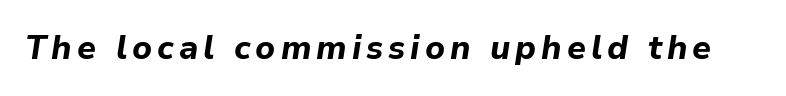
{"italic": "yes", "lean": "right", "slant_degrees": 9, "bold": "yes", "weight": "bold", "width": "normal", "stroke_contrast": "low", "x_height": "medium", "monospaced": "no", "underline": "no", "glyph_px": 33}
